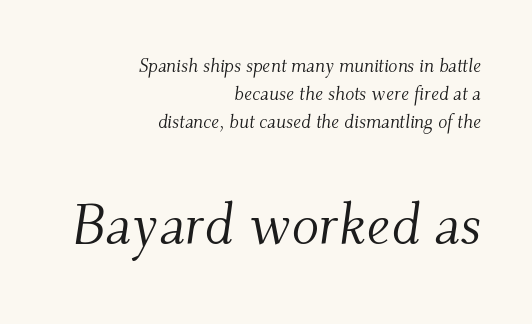
{"serif": "yes", "italic": "yes", "lean": "right", "slant_degrees": 9, "bold": "no", "weight": "light", "width": "normal", "stroke_contrast": "medium", "x_height": "small", "monospaced": "no", "underline": "no", "align": "right", "line_spacing": "normal", "line_spacing_ratio": 1.48, "letter_spacing": "normal", "letter_spacing_em": 0.0, "larger_block": "second", "size_ratio": 3.0, "glyph_px": 57}
